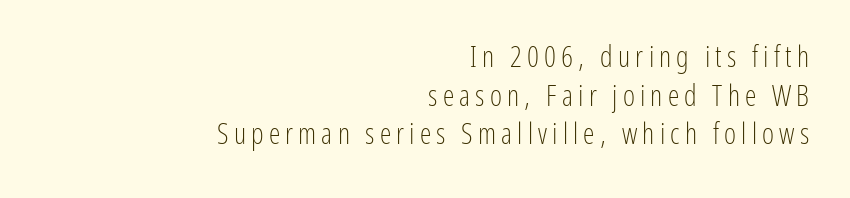
Check where the strokes stop: nothing finishes them off — pure sans. Summary of vertical rhythm: regular, with standard interline spacing. Leftover space on each line is placed entirely before the opening word. Think of a printed novel: that variable character pitch is what you see here. Nope, not italic — everything's standing straight. Vertical stems look standard width or narrower in stroke.
